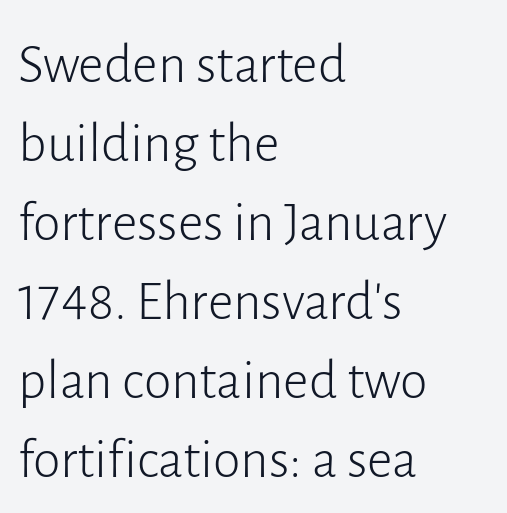
Stroke thickness stays within the range of a standard reading face or lighter. Check the space under the baseline: it is left empty. This sample uses a sans-serif face. No extra tracking has been applied to these lines. Summary of vertical rhythm: regular, with standard interline spacing.
